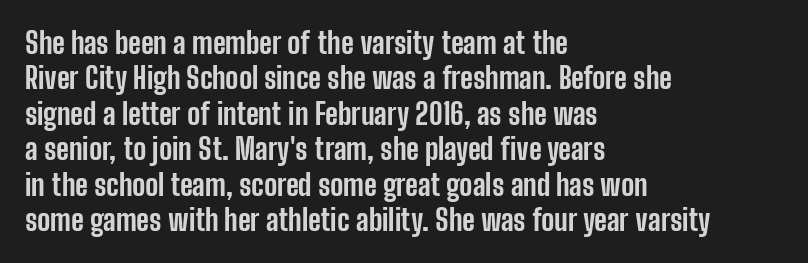
Q: Is the text bold? A: Yes.
Q: Is the text italic (slanted)? A: No, it is upright.
Q: Is the typeface a serif or a sans-serif typeface? A: Sans-serif.
Q: Is the text underlined? A: No.
Q: How is the paragraph aligned? A: Left-aligned.
Q: Is the spacing between letters normal or unusually wide? A: Normal.
Q: Width (condensed, normal, or wide)? A: Condensed.
Q: Stroke contrast? A: Low.
Q: x-height? A: Medium.
Q: Monospaced? A: No.
